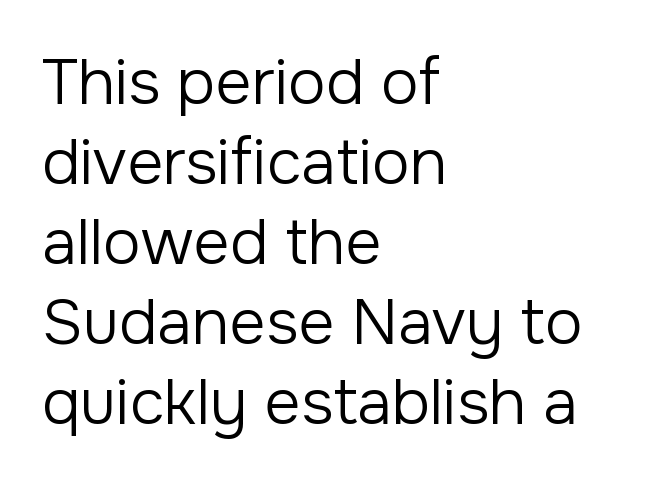
The image shows 63 px regular-weight sans-serif type, upright; set left-aligned, normal line spacing (1.27x), normal letter spacing, not underlined; low stroke contrast and a medium x-height.
